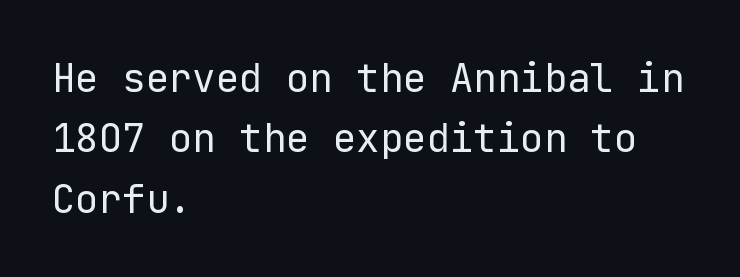
The image shows 39 px regular-weight sans-serif type, upright; set left-aligned, normal line spacing (1.55x), normal letter spacing, not underlined; low stroke contrast and a medium x-height.
